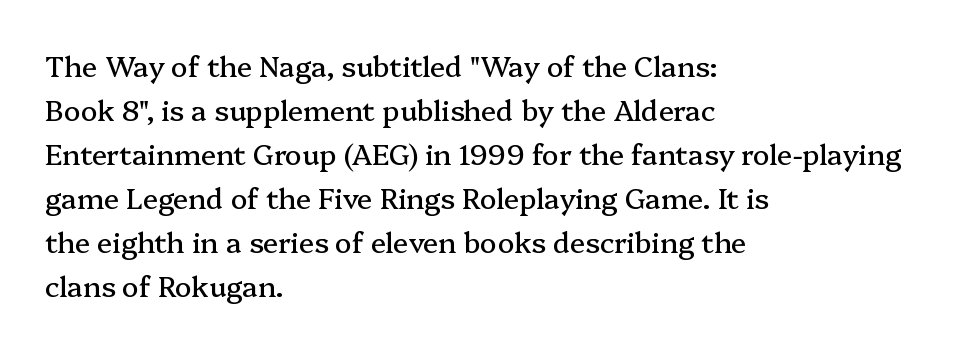
Here the glyphs are tracked normally, forming tight word shapes. The space directly below the letters is spotless. Does the leading feel generous? No, just average. Note the varied advance widths — an 'i' is clearly narrower than an 'm'. You can tell it's not italic because the verticals are truly vertical.
